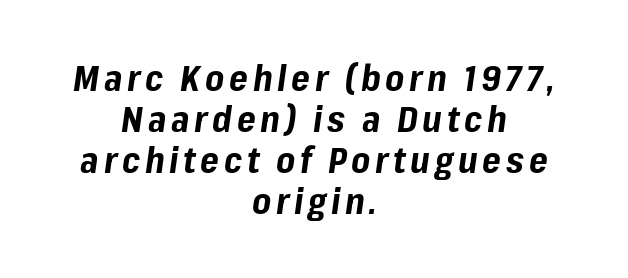
{"italic": "yes", "lean": "right", "slant_degrees": 8, "bold": "yes", "weight": "bold", "width": "normal", "stroke_contrast": "low", "x_height": "medium", "monospaced": "no", "underline": "no", "align": "center", "line_spacing": "tight", "line_spacing_ratio": 1.14, "glyph_px": 36}
